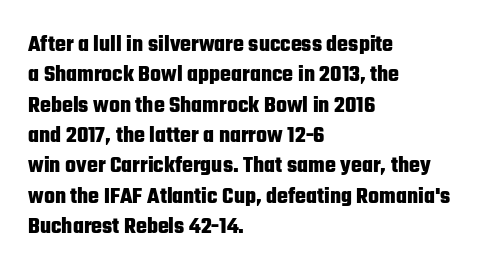
Each word holds together tightly as a unit, with standard inter-letter gaps. Typeset ragged right — the left edge is the straight one. Has an underline been added? It has not. The passage shown stacks its lines at a standard gap. A typesetter would mark this as roman, not italic. The passage shown is emphatically bold.
